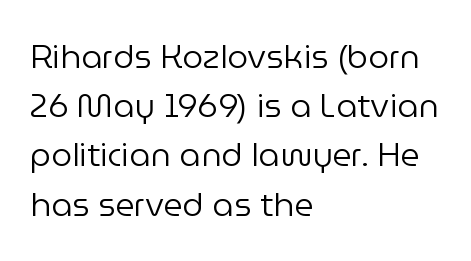
The image shows 33 px regular-weight sans-serif type, upright; set left-aligned, normal line spacing (1.49x), normal letter spacing, not underlined; low stroke contrast and a medium x-height.
